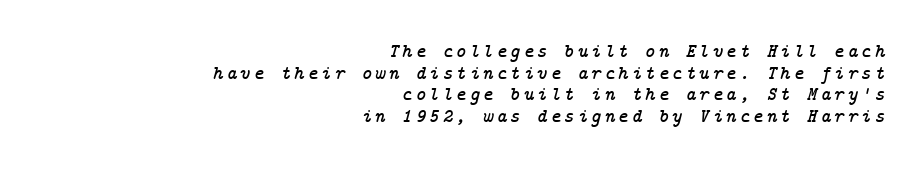
The image shows 20 px text type, italic (leaning right); set right-aligned, tight line spacing (1.08x), not underlined.
